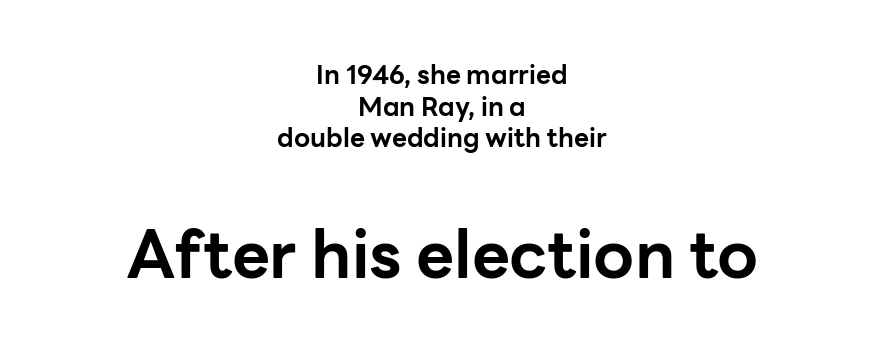
Bare-footed words on every line. Words appear dense and cohesive because spacing is normal. Spacing verdict: proportional, widths tailored to each character. Size hierarchy here favors the trailing block over the leading one.
